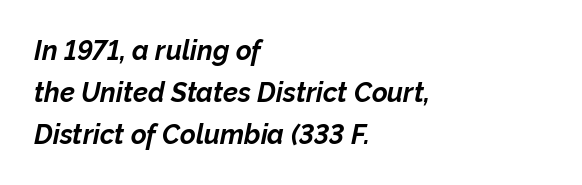
Q: Is the text bold? A: Yes.
Q: Is the text italic (slanted)? A: Yes, it leans right by about 12 degrees.
Q: Is the text underlined? A: No.
Q: How is the paragraph aligned? A: Left-aligned.
Q: Is the spacing between letters normal or unusually wide? A: Normal.
Q: Is the spacing between lines tight, normal or loose? A: Normal.
